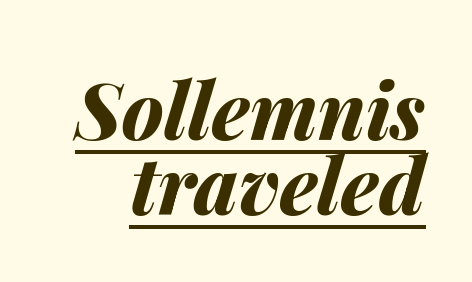
{"italic": "yes", "lean": "right", "slant_degrees": 14, "bold": "yes", "weight": "bold", "width": "normal", "stroke_contrast": "medium", "x_height": "medium", "monospaced": "no", "underline": "yes", "line_spacing": "tight", "line_spacing_ratio": 0.96, "letter_spacing": "normal", "letter_spacing_em": 0.0, "glyph_px": 78}
